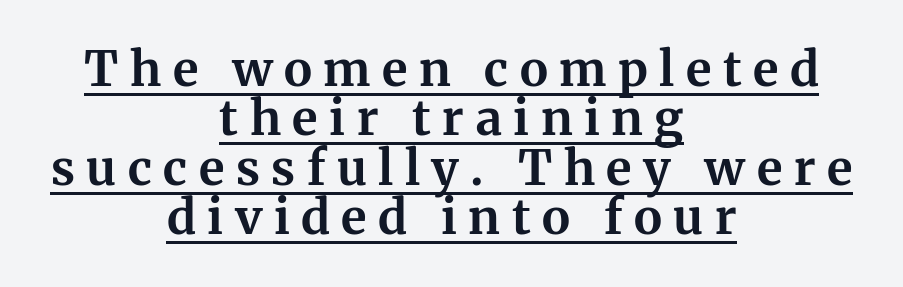
The image shows 48 px bold serif type, upright; set centered, tight line spacing (1.03x), unusually wide letter spacing (+0.24 em), underlined; medium stroke contrast and a medium x-height.
